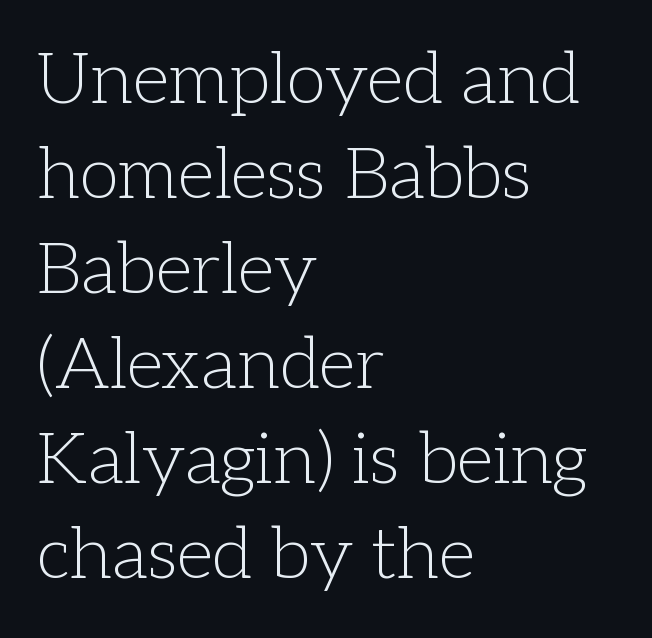
{"serif": "yes", "italic": "no", "bold": "no", "weight": "light", "width": "normal", "stroke_contrast": "low", "x_height": "medium", "monospaced": "no", "underline": "no", "align": "left", "line_spacing": "normal", "line_spacing_ratio": 1.32, "letter_spacing": "normal", "letter_spacing_em": 0.0, "glyph_px": 72}
